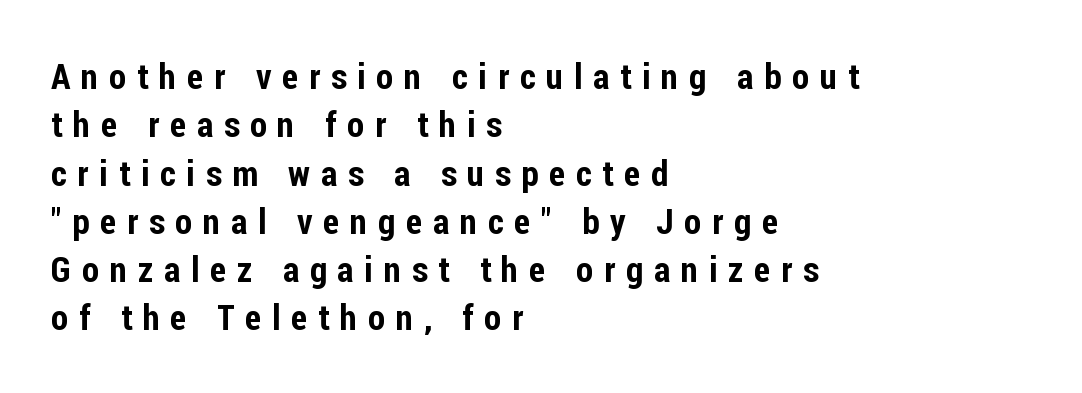
Q: Is the text italic (slanted)? A: No, it is upright.
Q: Is the typeface a serif or a sans-serif typeface? A: Sans-serif.
Q: Is the text underlined? A: No.
Q: How is the paragraph aligned? A: Left-aligned.
Q: Is the spacing between letters normal or unusually wide? A: Unusually wide.
Q: Is the spacing between lines tight, normal or loose? A: Normal.
Q: Width (condensed, normal, or wide)? A: Condensed.
Q: Stroke contrast? A: Low.
Q: x-height? A: Medium.
Q: Monospaced? A: No.
